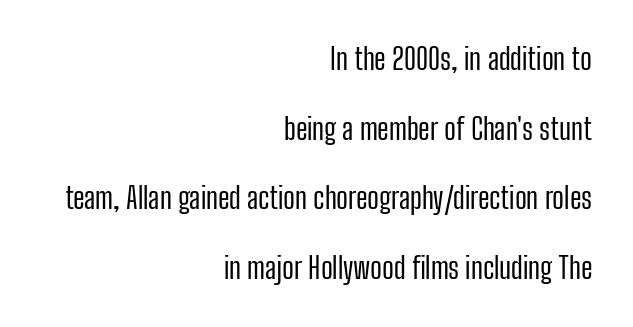
{"serif": "no", "italic": "no", "bold": "no", "weight": "regular", "width": "condensed", "stroke_contrast": "low", "x_height": "medium", "monospaced": "no", "underline": "no", "align": "right", "line_spacing": "loose", "line_spacing_ratio": 2.4, "letter_spacing": "normal", "letter_spacing_em": 0.0, "glyph_px": 29}
